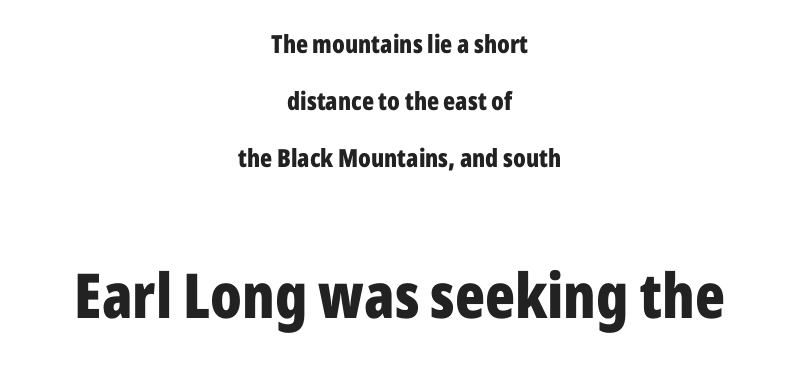
The leading is generous, giving the passage an open texture. Weight check: bold — yes, fully. Short note: letters normally spaced. Every row of glyphs is offset so its center matches the block's center.
